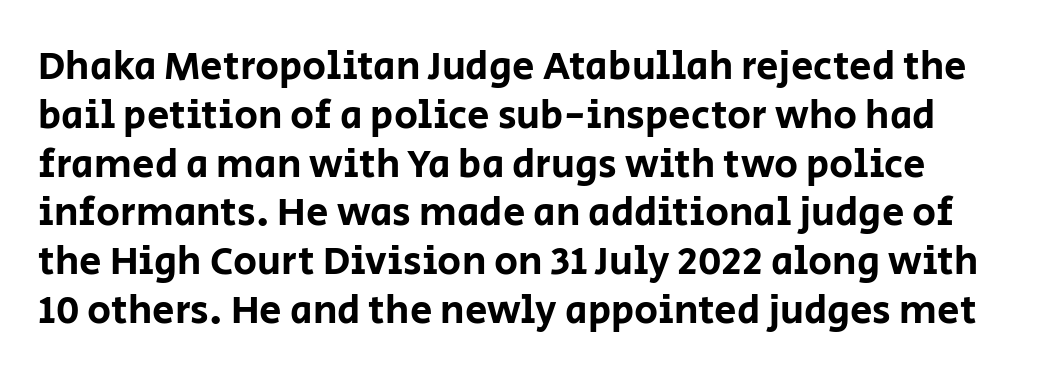
You could not count columns in this text — the font is proportionally spaced. Does extra space separate the letters? No, they use regular spacing. You can tell it's not italic because the verticals are truly vertical. This sample uses a sans-serif face.
